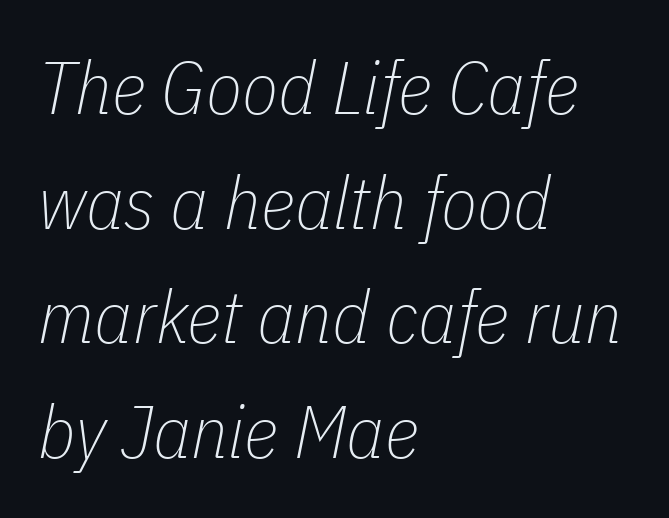
The image shows 74 px thin, condensed type, italic (leaning right); set left-aligned, normal line spacing (1.55x), normal letter spacing, not underlined; low stroke contrast and a medium x-height.
